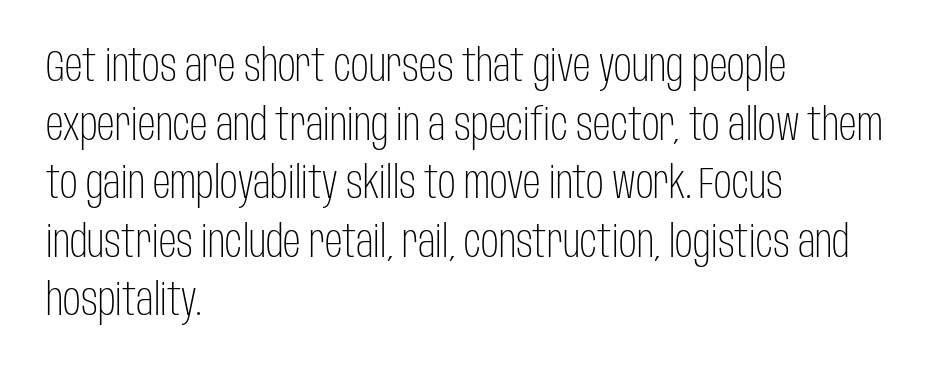
The image shows 44 px light, condensed sans-serif type, upright; set left-aligned, normal line spacing (1.33x), normal letter spacing, not underlined; low stroke contrast and a large x-height.
